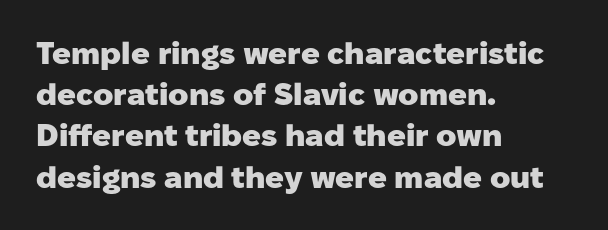
Heft: maximum for text — a bold. The letters stand upright; this is a roman face. Does extra space separate the letters? No, they use regular spacing. In terms of leading, this rendering sits right in the middle. Descenders hang freely into open space. Horizontal alignment here is leftward, the default for most running prose.
